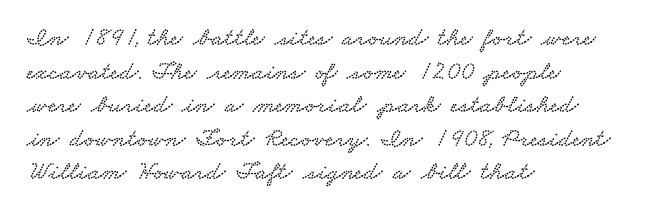
The image shows 26 px text type; set left-aligned, normal line spacing (1.29x), normal letter spacing, not underlined.
